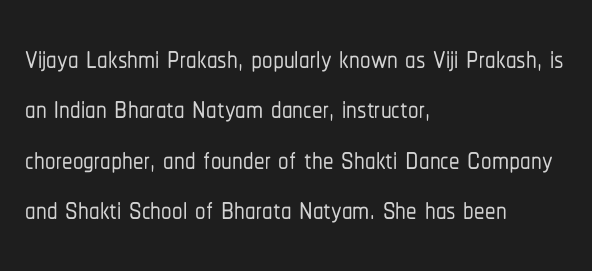
Q: Is the text italic (slanted)? A: No, it is upright.
Q: Is the typeface a serif or a sans-serif typeface? A: Sans-serif.
Q: Is the text underlined? A: No.
Q: How is the paragraph aligned? A: Left-aligned.
Q: Is the spacing between letters normal or unusually wide? A: Normal.
Q: Width (condensed, normal, or wide)? A: Condensed.
Q: Stroke contrast? A: Low.
Q: x-height? A: Medium.
Q: Monospaced? A: No.
